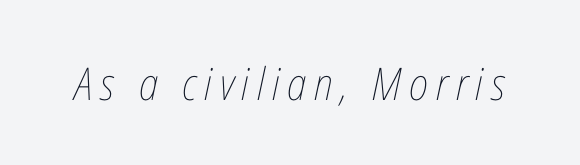
Q: Is the text bold? A: No.
Q: Is the text italic (slanted)? A: Yes, it leans right by about 12 degrees.
Q: Is the text underlined? A: No.
Q: Width (condensed, normal, or wide)? A: Condensed.
Q: Stroke contrast? A: Low.
Q: x-height? A: Medium.
Q: Monospaced? A: No.
